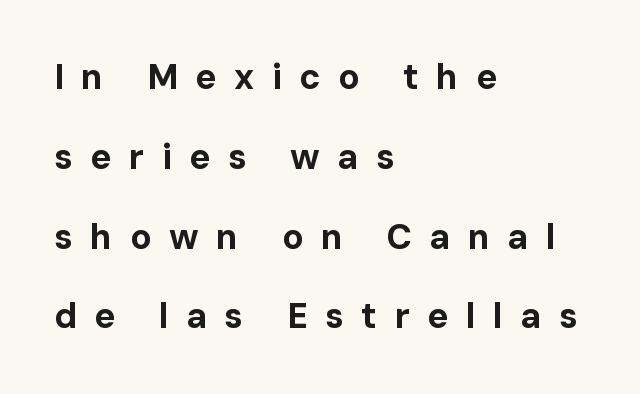
The image shows 35 px bold sans-serif type, upright; set left-aligned, loose line spacing (2.28x), unusually wide letter spacing (+0.5 em), not underlined; low stroke contrast and a medium x-height.
